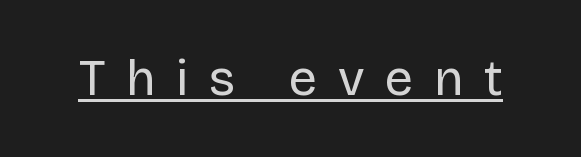
{"serif": "no", "italic": "no", "bold": "no", "weight": "regular", "width": "normal", "stroke_contrast": "low", "x_height": "large", "monospaced": "no", "underline": "yes", "letter_spacing": "wide", "letter_spacing_em": 0.41, "glyph_px": 50}
